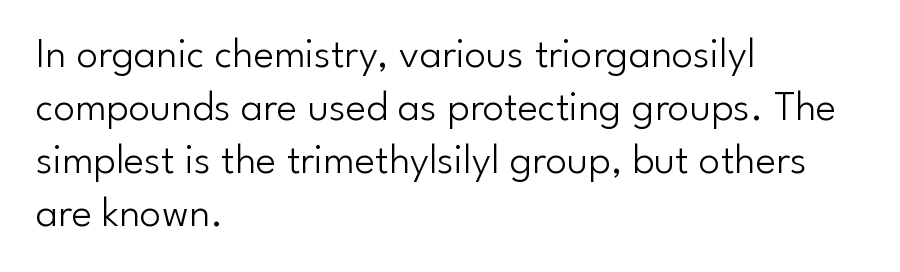
Q: Is the text bold? A: No.
Q: Is the text italic (slanted)? A: No, it is upright.
Q: Is the typeface a serif or a sans-serif typeface? A: Sans-serif.
Q: Is the text underlined? A: No.
Q: How is the paragraph aligned? A: Left-aligned.
Q: Is the spacing between letters normal or unusually wide? A: Normal.
Q: Width (condensed, normal, or wide)? A: Normal.
Q: Stroke contrast? A: Low.
Q: x-height? A: Small.
Q: Monospaced? A: No.
